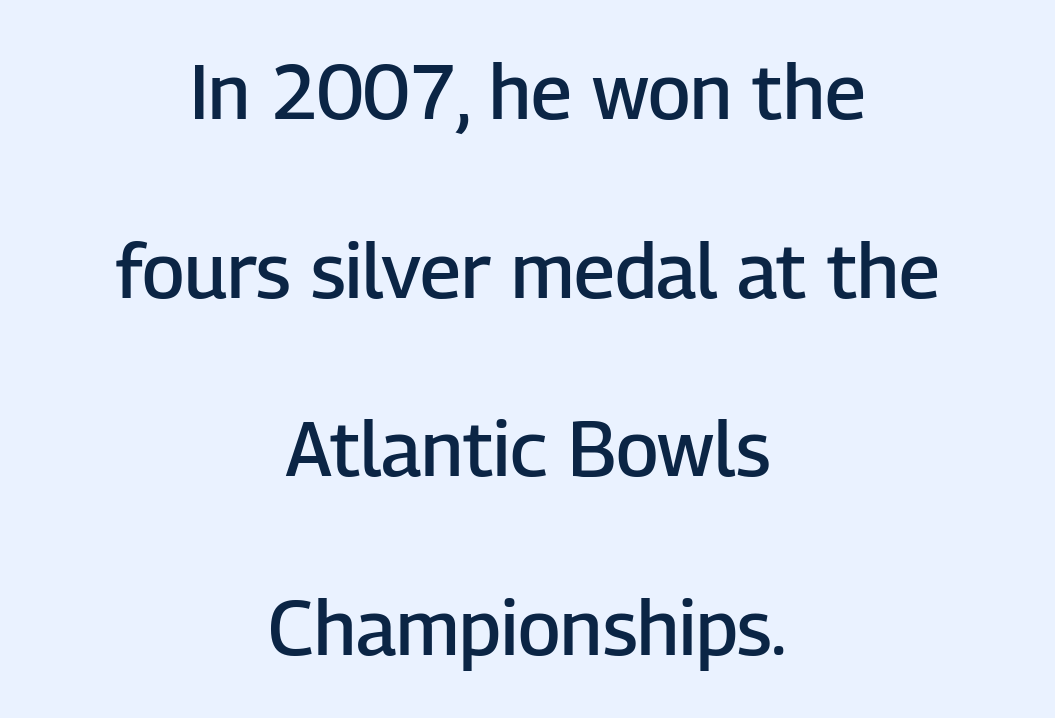
The image shows 76 px semibold sans-serif type, upright; set centered, loose line spacing (2.35x), normal letter spacing, not underlined; low stroke contrast and a medium x-height.
